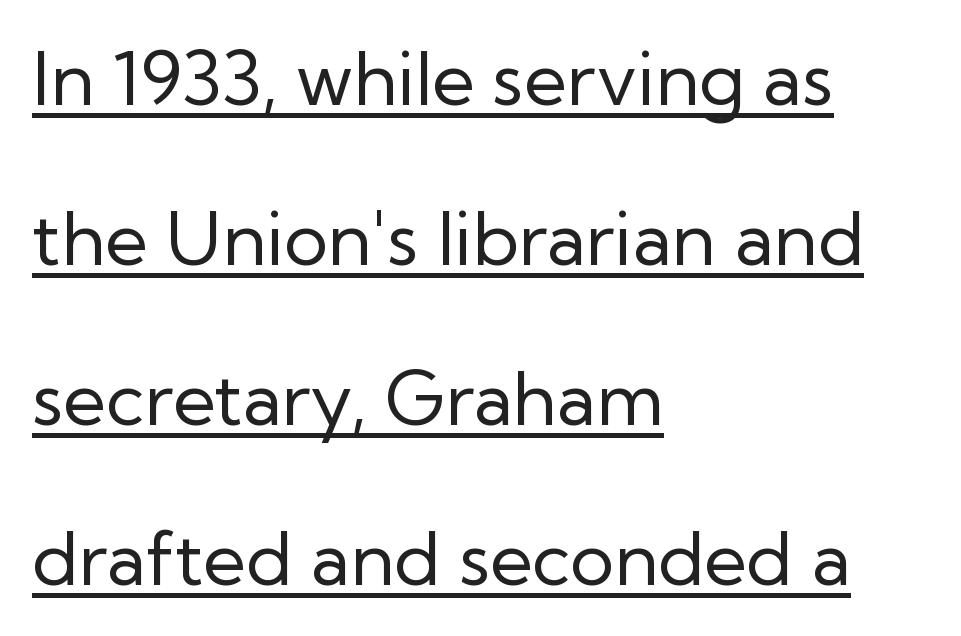
{"serif": "no", "italic": "no", "bold": "no", "weight": "regular", "width": "normal", "stroke_contrast": "low", "x_height": "medium", "monospaced": "no", "underline": "yes", "align": "left", "line_spacing": "loose", "line_spacing_ratio": 2.16, "letter_spacing": "normal", "letter_spacing_em": 0.0, "glyph_px": 74}
